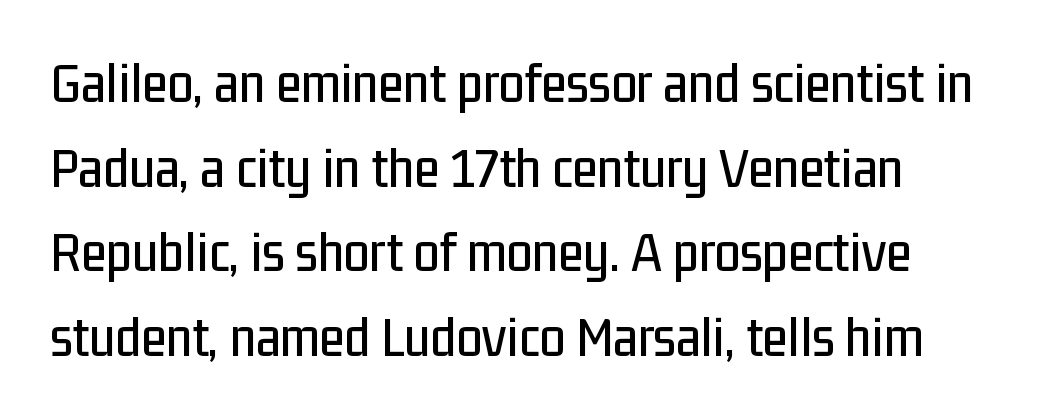
No extra tracking has been applied to these lines. This is sans-serif lettering, the kind often seen on screens and signage. Posture: straight, roman, zero tilt. Horizontal bands of white between lines are of average thickness.
